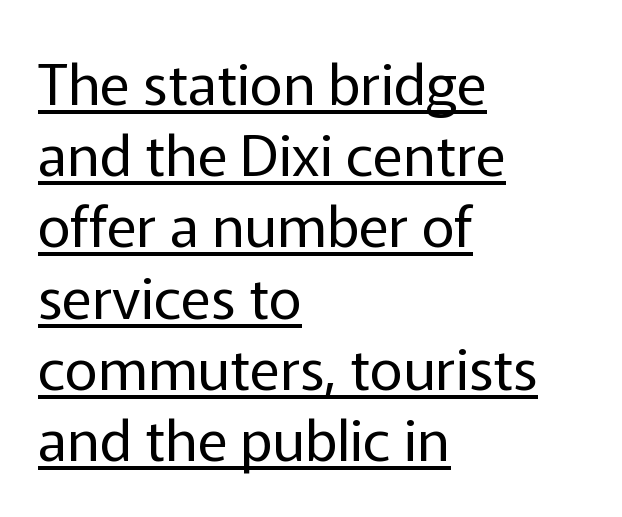
Looks like someone drew a line under every word here. The typeface has the unassuming heft of standard copy or less. Character widths vary here, with narrow letters taking less room than wide ones. Baseline-to-baseline distance is the conventional proportion of letter height.
